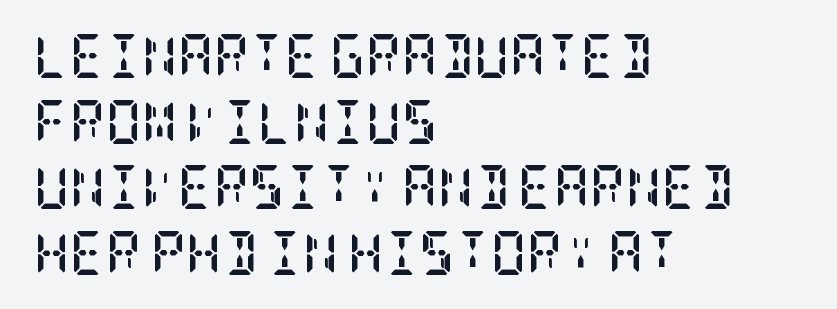
Q: Is the text bold? A: Yes.
Q: Is the text italic (slanted)? A: No, it is upright.
Q: Is the typeface a serif or a sans-serif typeface? A: Serif.
Q: Is the text underlined? A: No.
Q: How is the paragraph aligned? A: Left-aligned.
Q: Is the spacing between letters normal or unusually wide? A: Normal.
Q: Is the spacing between lines tight, normal or loose? A: Normal.
Q: Width (condensed, normal, or wide)? A: Condensed.
Q: Stroke contrast? A: Low.
Q: x-height? A: Large.
